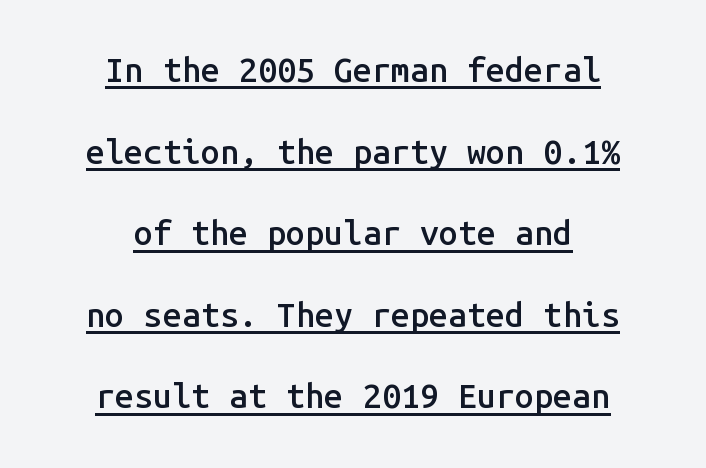
Casual observation: everything's sitting right in the middle. This sample has the even, mechanical cadence of fixed-width lettering. No feet cap the strokes, marking this as sans-serif type. Notice the strokes are somewhat thickened but not fully heavy: this is a semibold.
